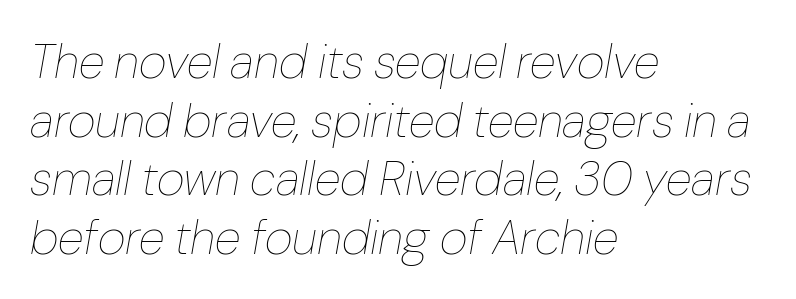
Q: Is the text bold? A: No.
Q: Is the text italic (slanted)? A: Yes, it leans right by about 10 degrees.
Q: Is the text underlined? A: No.
Q: How is the paragraph aligned? A: Left-aligned.
Q: Is the spacing between letters normal or unusually wide? A: Normal.
Q: Width (condensed, normal, or wide)? A: Normal.
Q: Stroke contrast? A: Low.
Q: x-height? A: Medium.
Q: Monospaced? A: No.
